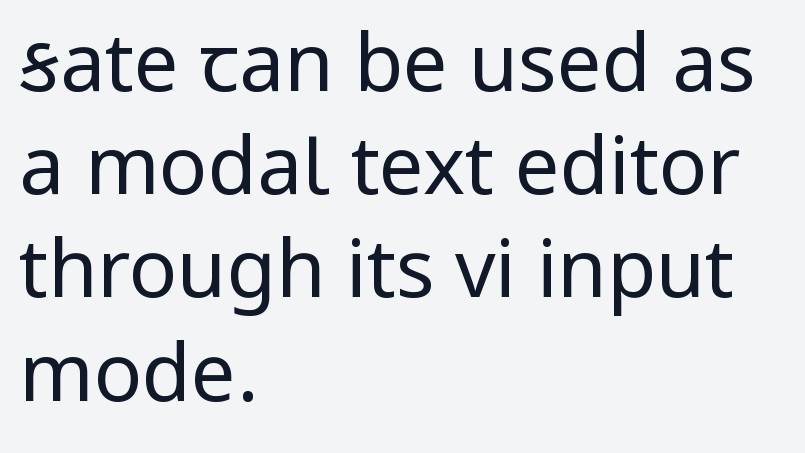
{"serif": "no", "italic": "no", "bold": "no", "weight": "regular", "width": "normal", "stroke_contrast": "low", "x_height": "medium", "monospaced": "no", "underline": "no", "align": "left", "line_spacing": "normal", "line_spacing_ratio": 1.29, "letter_spacing": "normal", "letter_spacing_em": 0.0, "glyph_px": 80}
